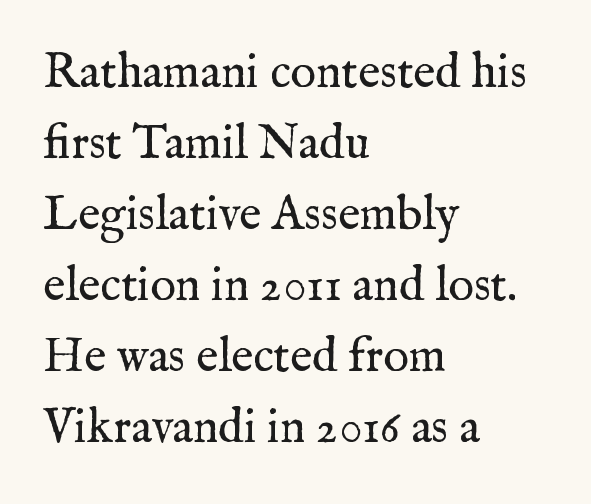
Q: Is the text bold? A: No.
Q: Is the text italic (slanted)? A: No, it is upright.
Q: Is the typeface a serif or a sans-serif typeface? A: Serif.
Q: Is the text underlined? A: No.
Q: How is the paragraph aligned? A: Left-aligned.
Q: Is the spacing between letters normal or unusually wide? A: Normal.
Q: Is the spacing between lines tight, normal or loose? A: Normal.
Q: Width (condensed, normal, or wide)? A: Normal.
Q: Stroke contrast? A: Medium.
Q: x-height? A: Medium.
Q: Monospaced? A: No.
